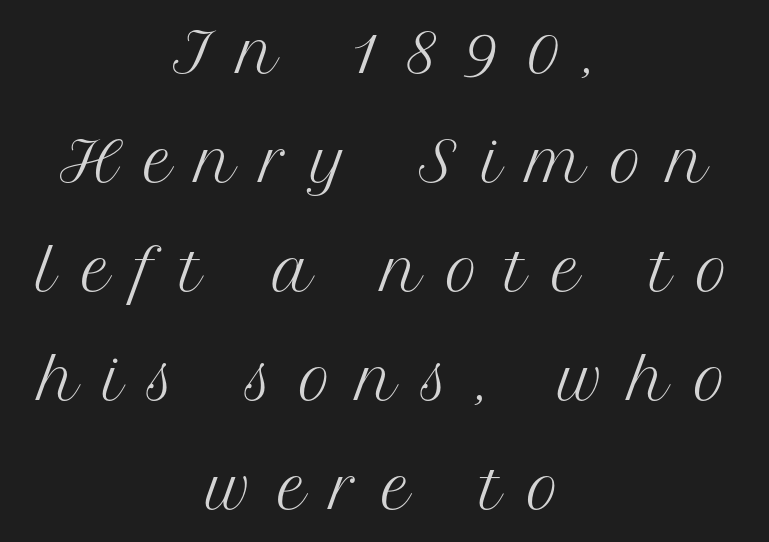
The image shows 55 px regular-weight serif type; set centered, loose line spacing (1.98x), unusually wide letter spacing (+0.46 em), not underlined; medium stroke contrast and a medium x-height.
